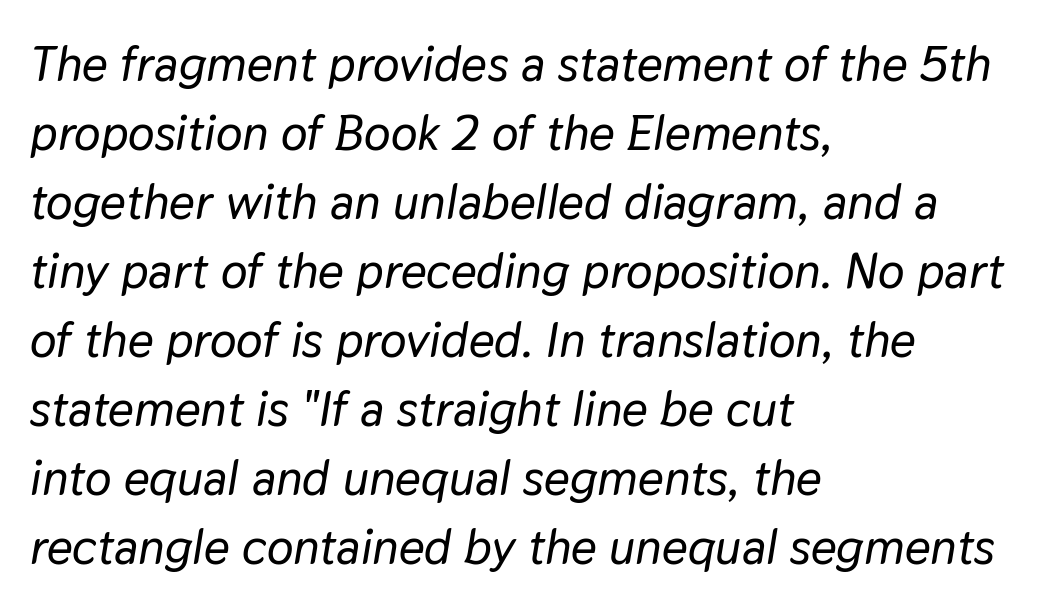
Q: Is the text italic (slanted)? A: Yes, it leans right by about 9 degrees.
Q: Is the text underlined? A: No.
Q: How is the paragraph aligned? A: Left-aligned.
Q: Is the spacing between letters normal or unusually wide? A: Normal.
Q: Is the spacing between lines tight, normal or loose? A: Normal.
Q: Width (condensed, normal, or wide)? A: Normal.
Q: Stroke contrast? A: Low.
Q: x-height? A: Medium.
Q: Monospaced? A: No.
